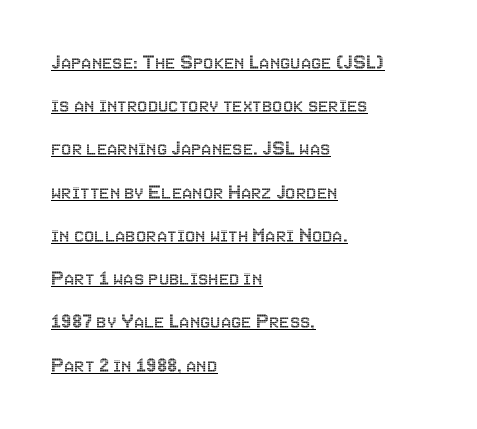
Does a line run under the words? Yes, clearly. Look at the tracking — it's just the regular setting, nothing added. The text block is weighted toward the left margin, trailing off unevenly rightward. Every character sits straight up, as roman type does.
